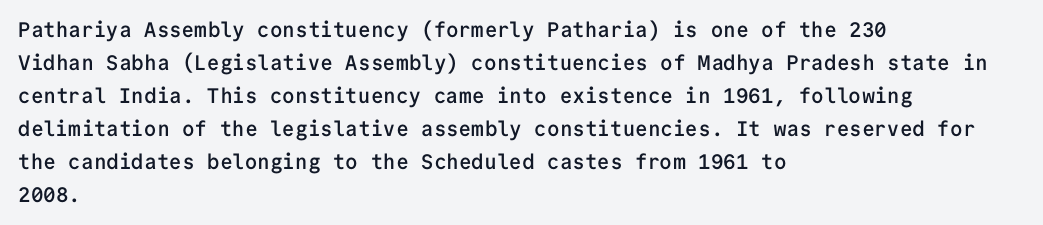
Q: Is the text bold? A: Semi-bold.
Q: Is the text italic (slanted)? A: No, it is upright.
Q: Is the text underlined? A: No.
Q: How is the paragraph aligned? A: Left-aligned.
Q: Is the spacing between letters normal or unusually wide? A: Normal.
Q: Is the spacing between lines tight, normal or loose? A: Normal.
